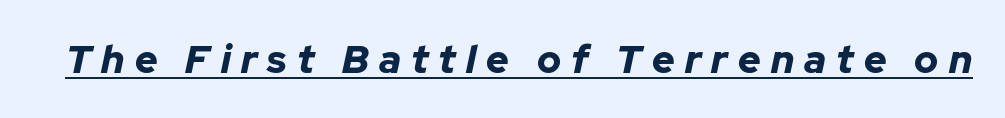
{"italic": "yes", "lean": "right", "slant_degrees": 12, "bold": "yes", "weight": "bold", "width": "normal", "stroke_contrast": "low", "x_height": "medium", "monospaced": "no", "underline": "yes", "letter_spacing": "wide", "letter_spacing_em": 0.26, "glyph_px": 39}
